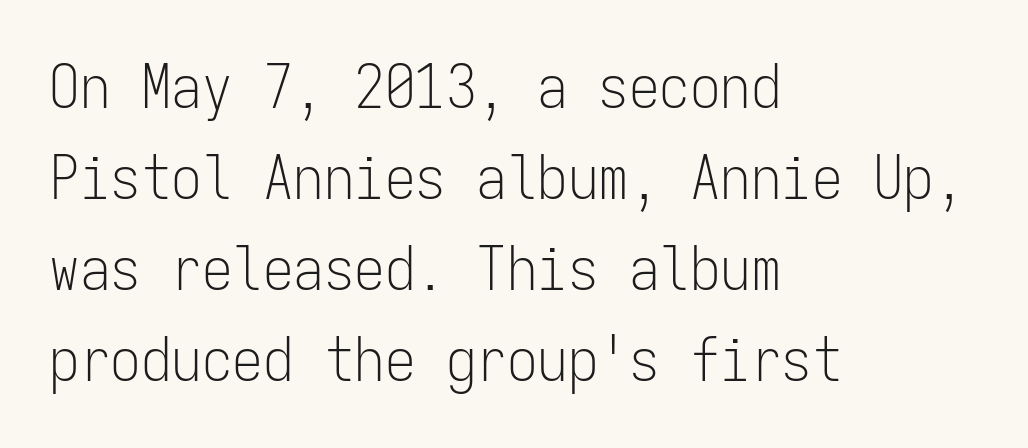
{"serif": "no", "italic": "no", "bold": "no", "weight": "light", "width": "condensed", "stroke_contrast": "low", "x_height": "medium", "monospaced": "yes", "underline": "no", "align": "left", "line_spacing": "normal", "line_spacing_ratio": 1.49, "letter_spacing": "normal", "letter_spacing_em": 0.0, "glyph_px": 61}
